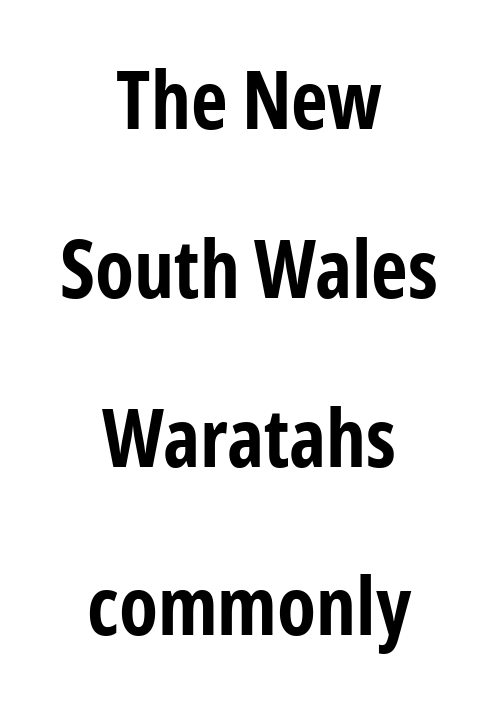
Q: Is the text bold? A: Yes.
Q: Is the text italic (slanted)? A: No, it is upright.
Q: Is the typeface a serif or a sans-serif typeface? A: Sans-serif.
Q: Is the text underlined? A: No.
Q: How is the paragraph aligned? A: Centered.
Q: Is the spacing between letters normal or unusually wide? A: Normal.
Q: Is the spacing between lines tight, normal or loose? A: Loose.
Q: Width (condensed, normal, or wide)? A: Condensed.
Q: Stroke contrast? A: Low.
Q: x-height? A: Medium.
Q: Monospaced? A: No.
